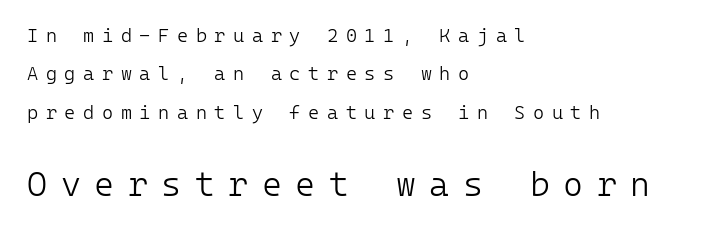
Q: Is the text bold? A: No.
Q: Is the text italic (slanted)? A: No, it is upright.
Q: Is the typeface a serif or a sans-serif typeface? A: Sans-serif.
Q: Is the text underlined? A: No.
Q: How is the paragraph aligned? A: Left-aligned.
Q: Is the spacing between letters normal or unusually wide? A: Unusually wide.
Q: Is the spacing between lines tight, normal or loose? A: Loose.
Q: Which block of text is set in a larger size, the first (top) or the second (bottom)? A: The second (bottom) one.
Q: Width (condensed, normal, or wide)? A: Normal.
Q: Stroke contrast? A: Low.
Q: x-height? A: Medium.
Q: Monospaced? A: Yes.
